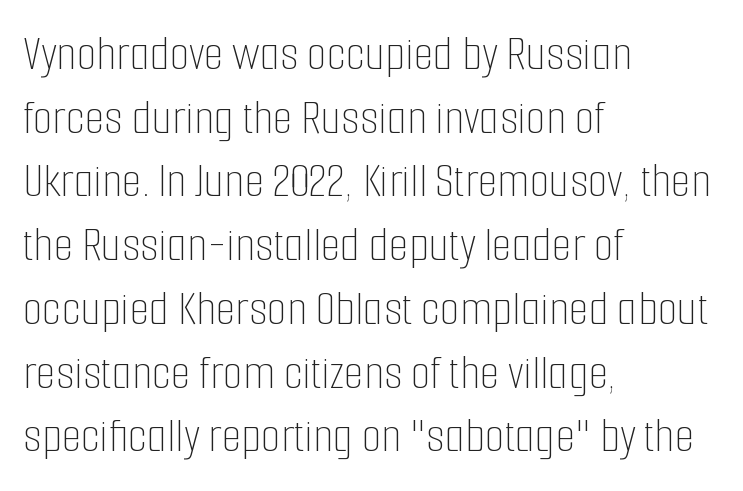
Q: Is the text bold? A: No.
Q: Is the text italic (slanted)? A: No, it is upright.
Q: Is the text underlined? A: No.
Q: How is the paragraph aligned? A: Left-aligned.
Q: Is the spacing between letters normal or unusually wide? A: Normal.
Q: Is the spacing between lines tight, normal or loose? A: Normal.
Q: Width (condensed, normal, or wide)? A: Condensed.
Q: Stroke contrast? A: Low.
Q: x-height? A: Medium.
Q: Monospaced? A: No.
